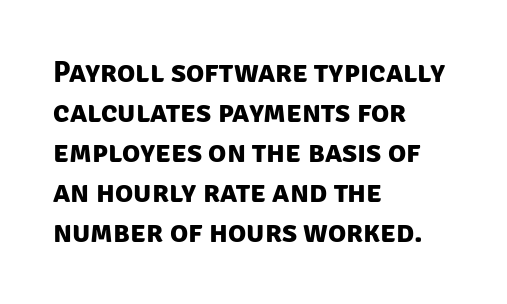
{"serif": "no", "bold": "yes", "weight": "bold", "width": "normal", "stroke_contrast": "low", "x_height": "large", "monospaced": "no", "underline": "no", "align": "left", "line_spacing": "normal", "line_spacing_ratio": 1.33, "letter_spacing": "normal", "letter_spacing_em": 0.0, "glyph_px": 30}
